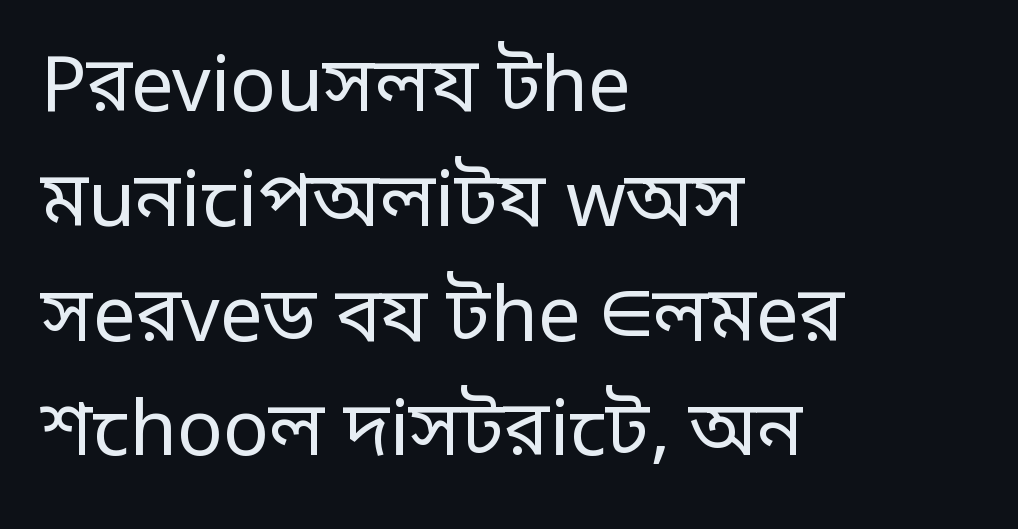
The image shows 76 px regular-weight sans-serif type, upright; set left-aligned, normal line spacing (1.51x), normal letter spacing, not underlined; low stroke contrast and a large x-height.
